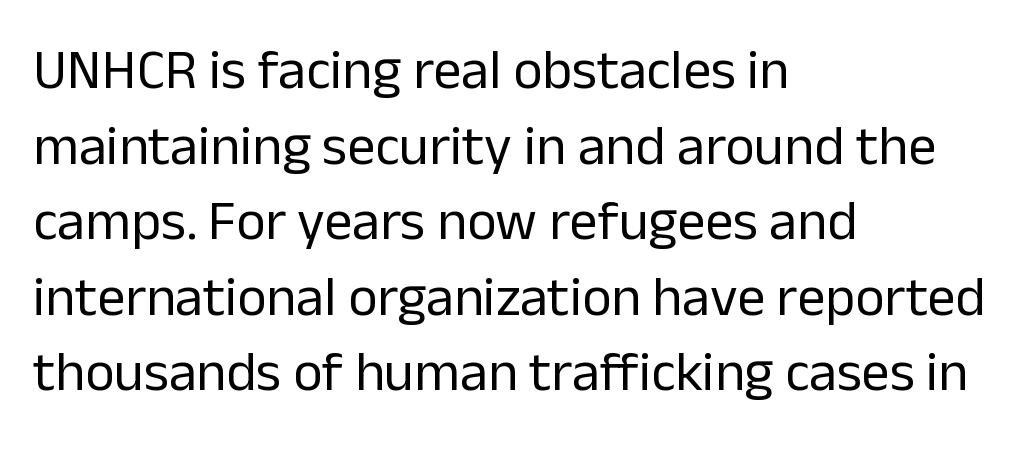
{"serif": "no", "italic": "no", "bold": "no", "weight": "regular", "width": "normal", "stroke_contrast": "low", "x_height": "medium", "monospaced": "no", "underline": "no", "align": "left", "line_spacing": "normal", "line_spacing_ratio": 1.35, "letter_spacing": "normal", "letter_spacing_em": 0.0, "glyph_px": 56}
